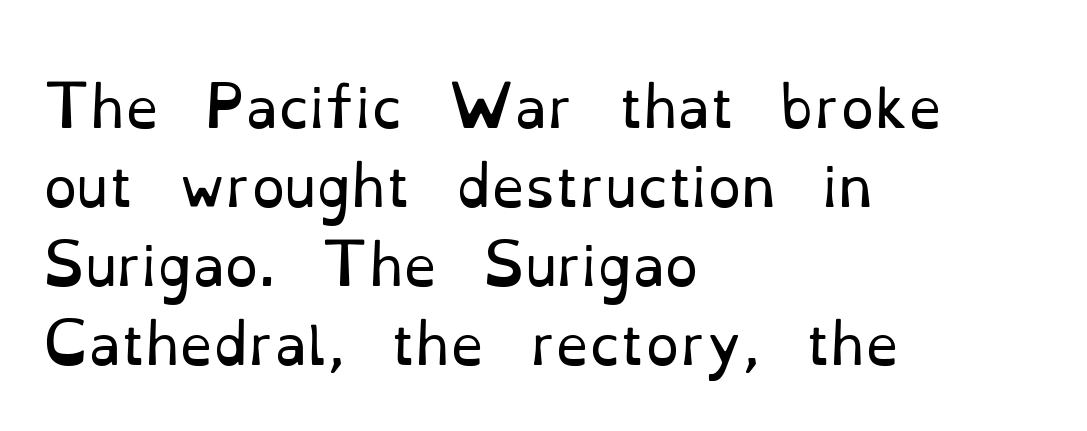
The image shows 54 px regular-weight serif type, upright; set left-aligned, normal line spacing (1.46x), normal letter spacing, not underlined; low stroke contrast and a small x-height.
